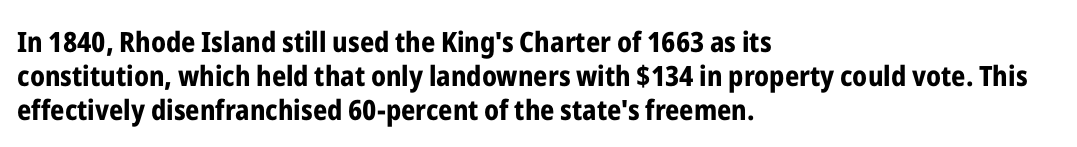
Q: Is the text bold? A: Yes.
Q: Is the text italic (slanted)? A: No, it is upright.
Q: Is the typeface a serif or a sans-serif typeface? A: Sans-serif.
Q: Is the text underlined? A: No.
Q: How is the paragraph aligned? A: Left-aligned.
Q: Is the spacing between letters normal or unusually wide? A: Normal.
Q: Width (condensed, normal, or wide)? A: Condensed.
Q: Stroke contrast? A: Low.
Q: x-height? A: Medium.
Q: Monospaced? A: No.
